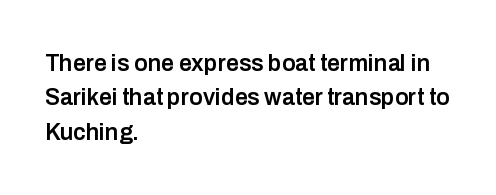
The image shows 23 px text type, upright; set left-aligned, normal line spacing (1.49x), normal letter spacing, not underlined.
